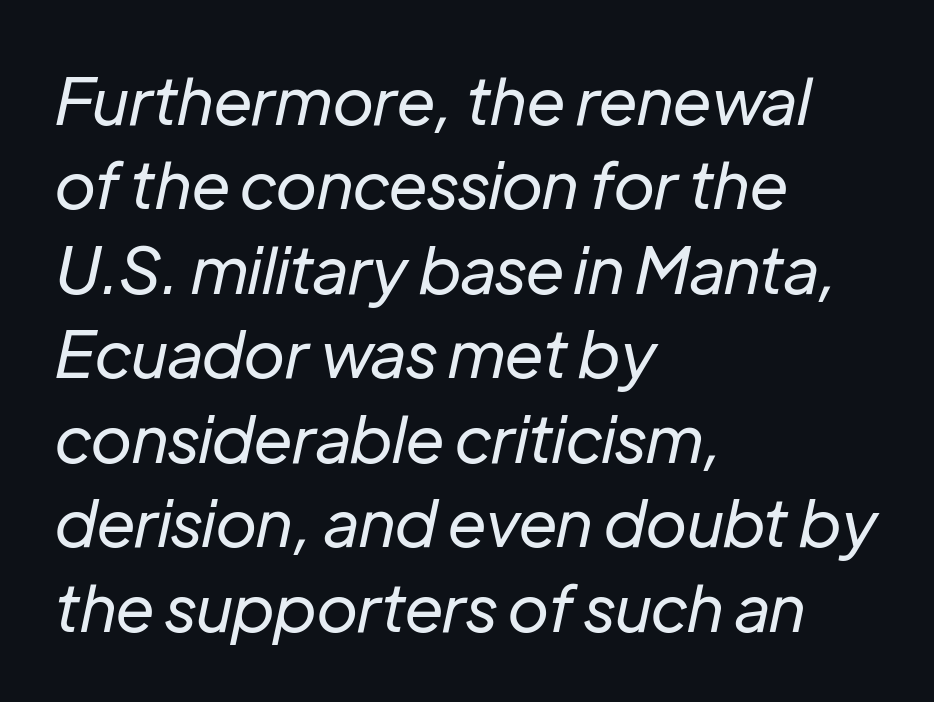
The image shows 65 px regular-weight type, italic (leaning right); set left-aligned, normal line spacing (1.3x), normal letter spacing, not underlined; low stroke contrast and a medium x-height.
